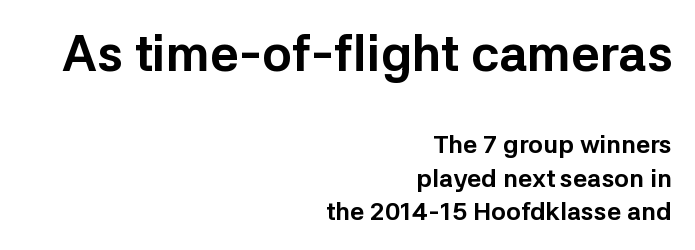
{"serif": "no", "italic": "no", "bold": "yes", "weight": "bold", "width": "normal", "stroke_contrast": "low", "x_height": "medium", "monospaced": "no", "underline": "no", "align": "right", "line_spacing": "normal", "line_spacing_ratio": 1.33, "letter_spacing": "normal", "letter_spacing_em": 0.0, "larger_block": "first", "size_ratio": 2.0, "glyph_px": 50}
